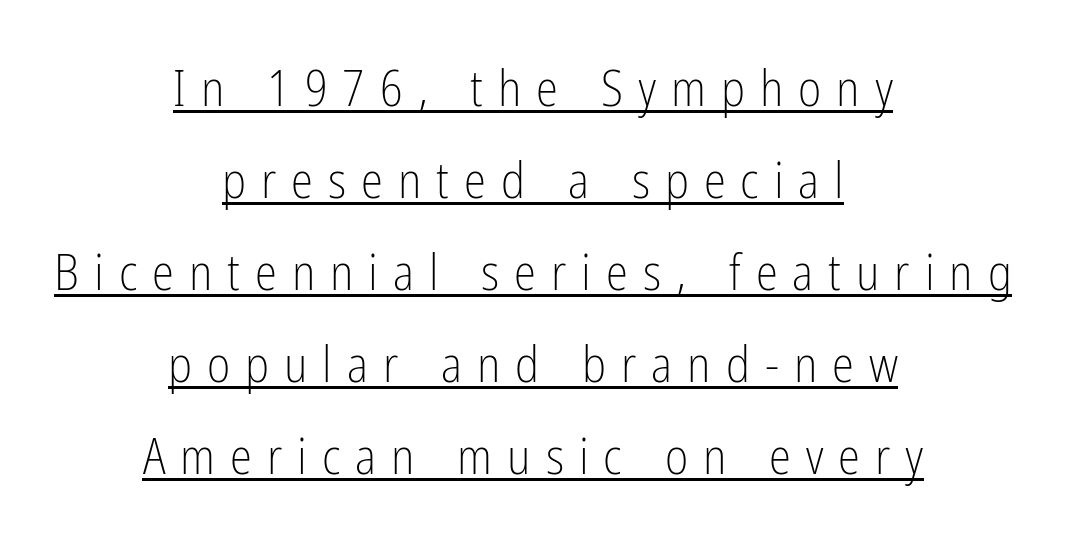
Q: Is the text bold? A: No.
Q: Is the text italic (slanted)? A: No, it is upright.
Q: Is the typeface a serif or a sans-serif typeface? A: Sans-serif.
Q: Is the text underlined? A: Yes.
Q: How is the paragraph aligned? A: Centered.
Q: Is the spacing between letters normal or unusually wide? A: Unusually wide.
Q: Width (condensed, normal, or wide)? A: Condensed.
Q: Stroke contrast? A: Low.
Q: x-height? A: Medium.
Q: Monospaced? A: No.
